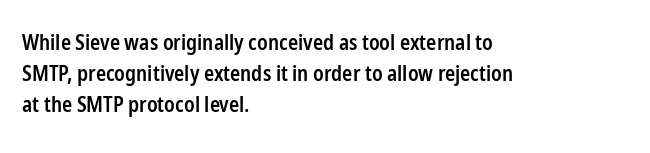
The image shows 21 px text type, upright; set left-aligned, normal line spacing (1.47x), normal letter spacing, not underlined.
